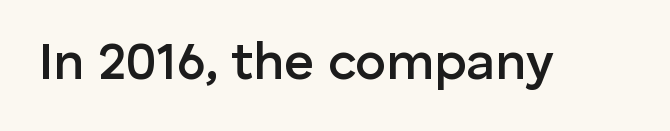
Q: Is the text bold? A: Semi-bold.
Q: Is the text italic (slanted)? A: No, it is upright.
Q: Is the typeface a serif or a sans-serif typeface? A: Sans-serif.
Q: Is the text underlined? A: No.
Q: Is the spacing between letters normal or unusually wide? A: Normal.
Q: Width (condensed, normal, or wide)? A: Normal.
Q: Stroke contrast? A: Low.
Q: x-height? A: Medium.
Q: Monospaced? A: No.
